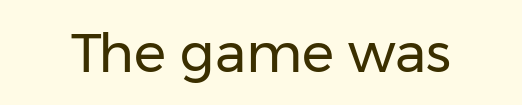
Q: Is the text bold? A: No.
Q: Is the text italic (slanted)? A: No, it is upright.
Q: Is the typeface a serif or a sans-serif typeface? A: Sans-serif.
Q: Is the text underlined? A: No.
Q: Is the spacing between letters normal or unusually wide? A: Normal.
Q: Width (condensed, normal, or wide)? A: Normal.
Q: Stroke contrast? A: Low.
Q: x-height? A: Medium.
Q: Monospaced? A: No.
